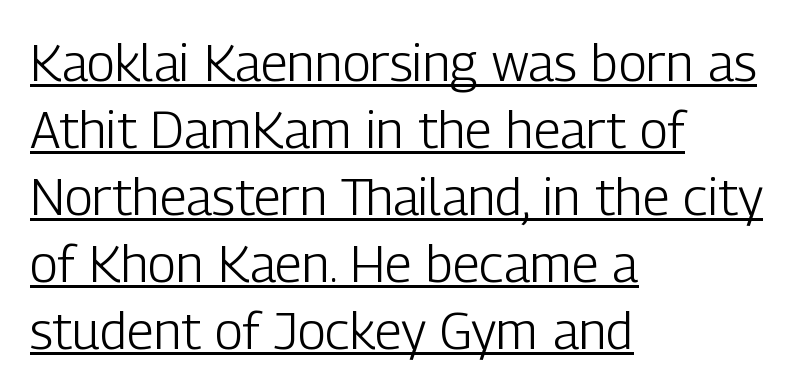
Q: Is the text bold? A: No.
Q: Is the text italic (slanted)? A: No, it is upright.
Q: Is the typeface a serif or a sans-serif typeface? A: Sans-serif.
Q: Is the text underlined? A: Yes.
Q: How is the paragraph aligned? A: Left-aligned.
Q: Is the spacing between letters normal or unusually wide? A: Normal.
Q: Is the spacing between lines tight, normal or loose? A: Normal.
Q: Width (condensed, normal, or wide)? A: Condensed.
Q: Stroke contrast? A: Low.
Q: x-height? A: Medium.
Q: Monospaced? A: No.
